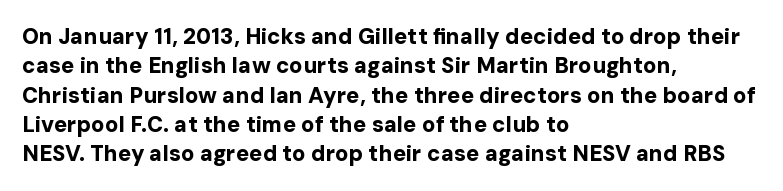
Q: Is the text bold? A: Yes.
Q: Is the text italic (slanted)? A: No, it is upright.
Q: Is the text underlined? A: No.
Q: How is the paragraph aligned? A: Left-aligned.
Q: Is the spacing between letters normal or unusually wide? A: Normal.
Q: Is the spacing between lines tight, normal or loose? A: Normal.
